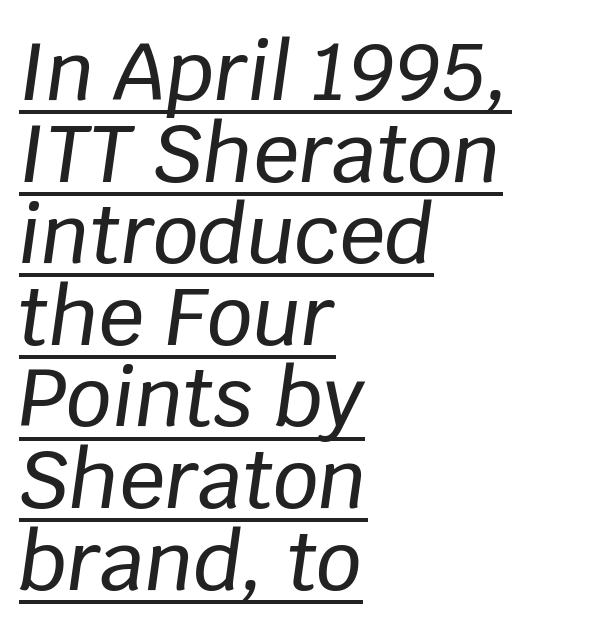
Has an underline been added? It has. Character widths vary here, with narrow letters taking less room than wide ones. Rows of type sit shoulder to shoulder in the vertical direction. The paragraph shown leans on its left margin. Style check: oblique. Is the letter spacing exaggerated? No — it looks like the ordinary default.
